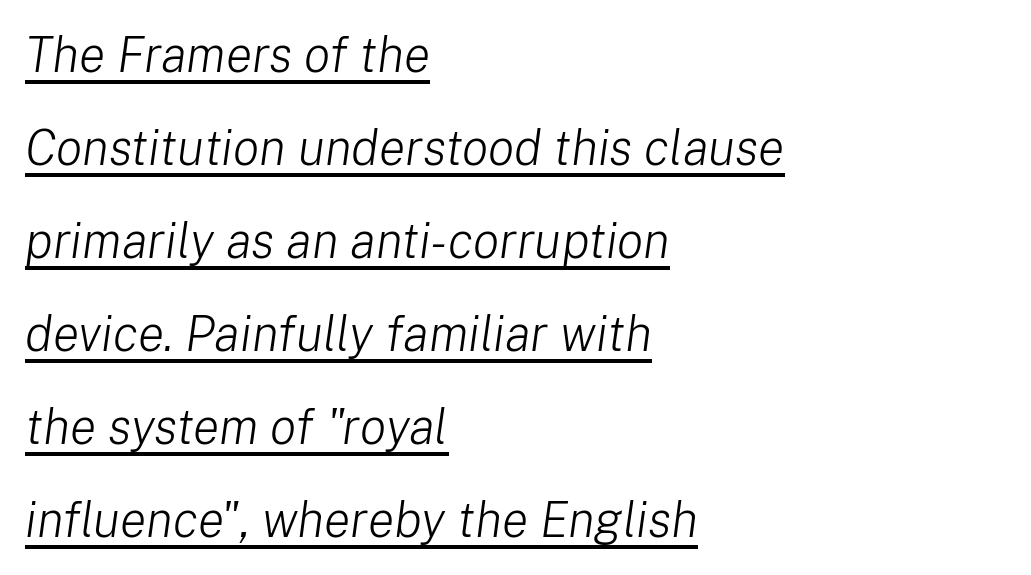
Q: Is the text bold? A: No.
Q: Is the text italic (slanted)? A: Yes, it leans right by about 8 degrees.
Q: Is the text underlined? A: Yes.
Q: How is the paragraph aligned? A: Left-aligned.
Q: Is the spacing between letters normal or unusually wide? A: Normal.
Q: Is the spacing between lines tight, normal or loose? A: Loose.
Q: Width (condensed, normal, or wide)? A: Normal.
Q: Stroke contrast? A: Low.
Q: x-height? A: Medium.
Q: Monospaced? A: No.
